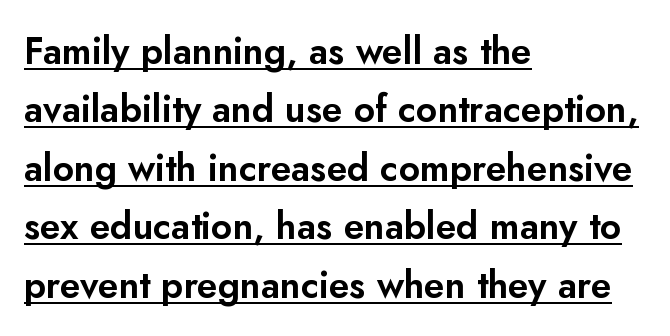
{"serif": "no", "italic": "no", "width": "normal", "stroke_contrast": "low", "x_height": "small", "monospaced": "no", "underline": "yes", "align": "left", "line_spacing": "normal", "line_spacing_ratio": 1.58, "letter_spacing": "normal", "letter_spacing_em": 0.0, "glyph_px": 37}
